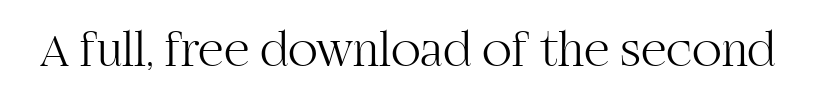
The image shows 49 px light serif type, upright; set normal letter spacing, not underlined; high stroke contrast and a large x-height.
